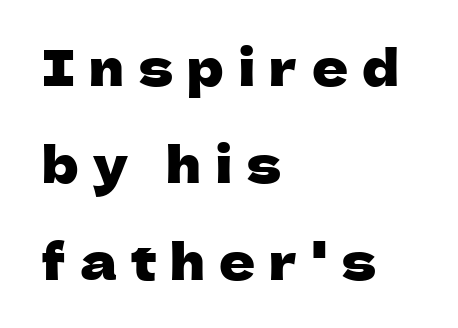
{"serif": "no", "italic": "no", "width": "normal", "stroke_contrast": "low", "x_height": "medium", "monospaced": "no", "underline": "no", "align": "left", "line_spacing": "loose", "line_spacing_ratio": 1.94, "letter_spacing": "wide", "letter_spacing_em": 0.28, "glyph_px": 50}
